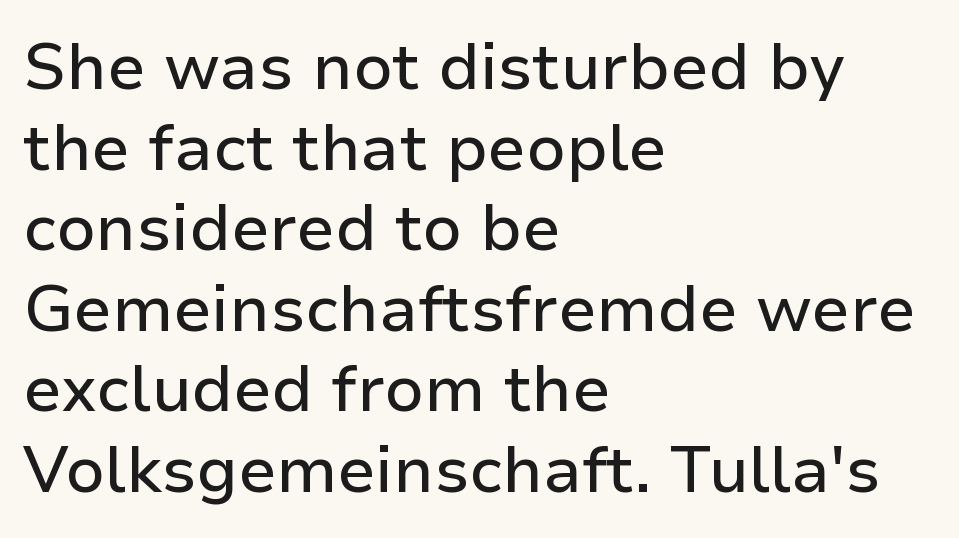
The image shows 65 px sans-serif type, upright; set left-aligned, line spacing 1.24x, normal letter spacing, not underlined; low stroke contrast and a medium x-height.
